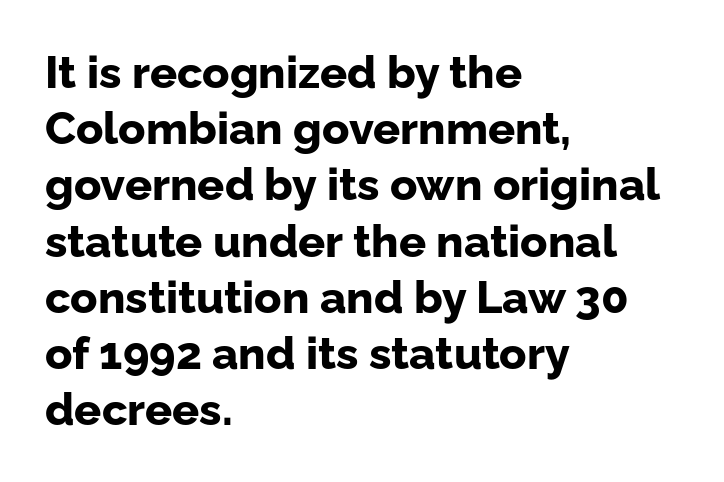
The image shows 45 px bold sans-serif type, upright; set left-aligned, normal line spacing (1.25x), normal letter spacing, not underlined; low stroke contrast and a medium x-height.
